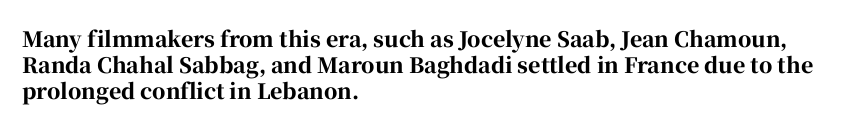
The image shows 21 px bold type, upright; set left-aligned, line spacing 1.23x, normal letter spacing, not underlined.
